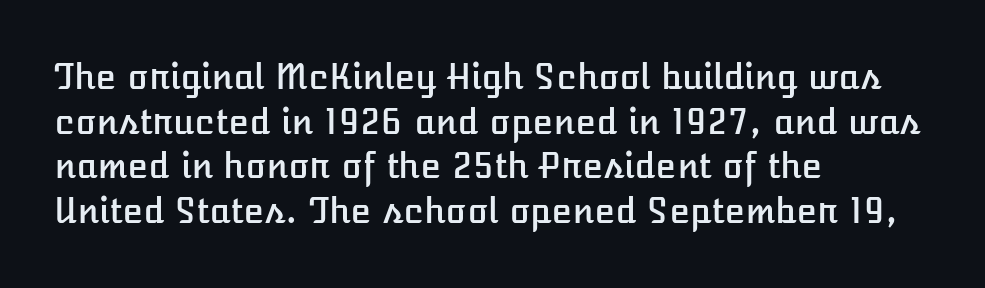
Q: Is the text italic (slanted)? A: No, it is upright.
Q: Is the text underlined? A: No.
Q: How is the paragraph aligned? A: Left-aligned.
Q: Is the spacing between letters normal or unusually wide? A: Normal.
Q: Is the spacing between lines tight, normal or loose? A: Normal.
Q: Width (condensed, normal, or wide)? A: Normal.
Q: Stroke contrast? A: Low.
Q: x-height? A: Medium.
Q: Monospaced? A: No.
